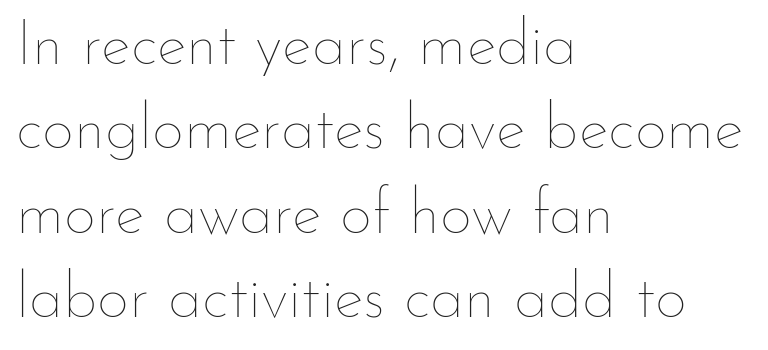
Vertical spacing — default. Letters rest on an invisible, unmarked baseline. Varying glyph widths throughout — classic text-font behaviour. Weight class: somewhere from thin through regular.
